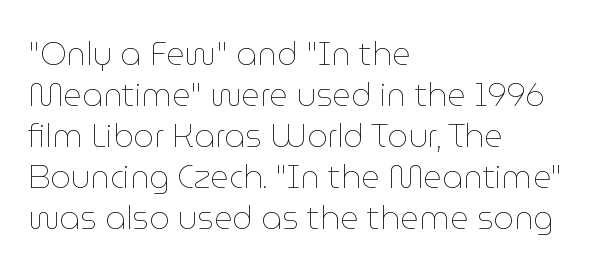
{"italic": "no", "bold": "no", "weight": "thin", "width": "normal", "stroke_contrast": "low", "x_height": "medium", "monospaced": "no", "underline": "no", "align": "left", "line_spacing": "normal", "line_spacing_ratio": 1.28, "letter_spacing": "normal", "letter_spacing_em": 0.0, "glyph_px": 32}
